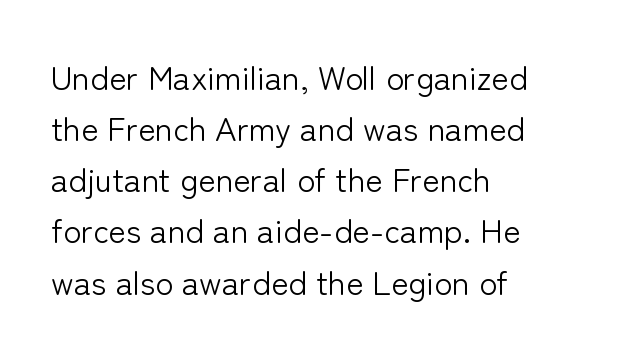
Each letter keeps its own natural width here, so spacing adapts to shape. Horizontally, the lines are justified to the leading edge only. The type sits square on the baseline with zero lean. Glance below the letters and you will spot only blank space.
